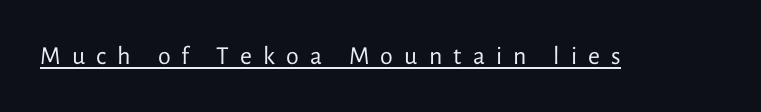
Q: Is the text bold? A: No.
Q: Is the text italic (slanted)? A: No, it is upright.
Q: Is the text underlined? A: Yes.
Q: Is the spacing between letters normal or unusually wide? A: Unusually wide.
